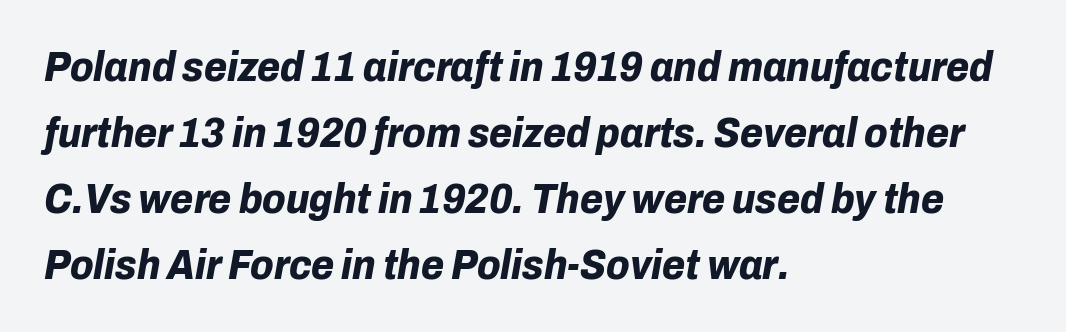
Q: Is the text bold? A: Yes.
Q: Is the text italic (slanted)? A: Yes, it leans right by about 10 degrees.
Q: Is the text underlined? A: No.
Q: How is the paragraph aligned? A: Left-aligned.
Q: Is the spacing between letters normal or unusually wide? A: Normal.
Q: Is the spacing between lines tight, normal or loose? A: Normal.
Q: Width (condensed, normal, or wide)? A: Normal.
Q: Stroke contrast? A: Low.
Q: x-height? A: Medium.
Q: Monospaced? A: No.
